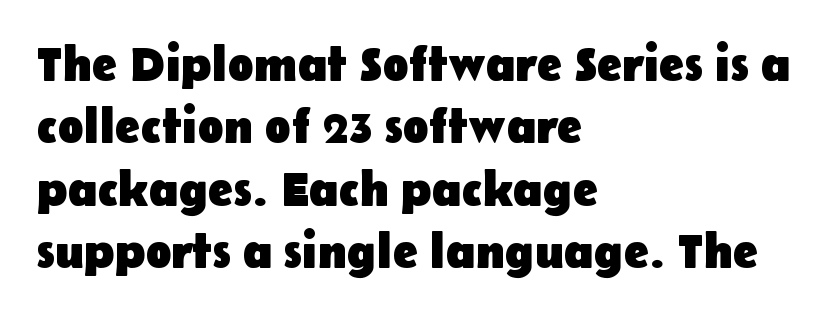
The image shows 48 px heavy sans-serif type, upright; set left-aligned, normal line spacing (1.3x), normal letter spacing, not underlined; low stroke contrast and a medium x-height.
